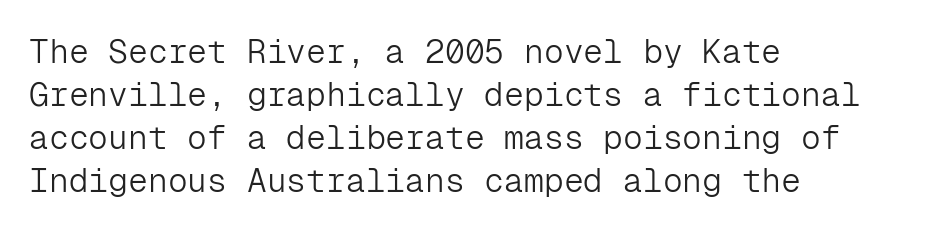
{"serif": "no", "italic": "no", "bold": "no", "weight": "light", "width": "normal", "stroke_contrast": "low", "x_height": "medium", "monospaced": "yes", "underline": "no", "align": "left", "line_spacing": "normal", "line_spacing_ratio": 1.3, "letter_spacing": "normal", "letter_spacing_em": 0.0, "glyph_px": 33}
